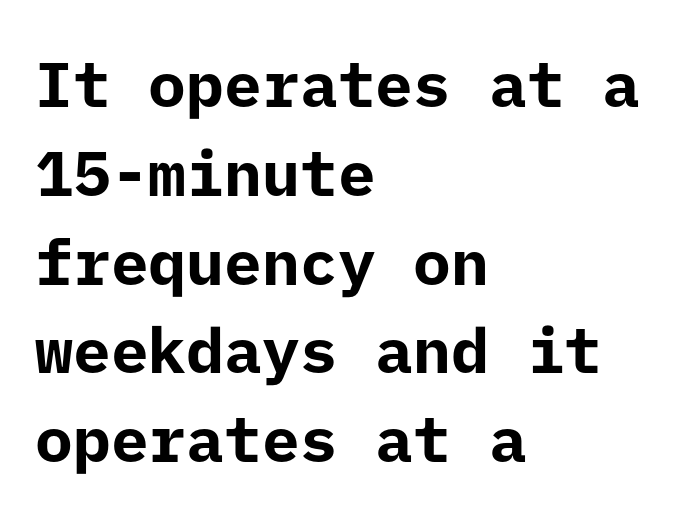
The image shows 63 px bold sans-serif type, upright; set left-aligned, normal line spacing (1.41x), normal letter spacing, not underlined; low stroke contrast and a medium x-height.
